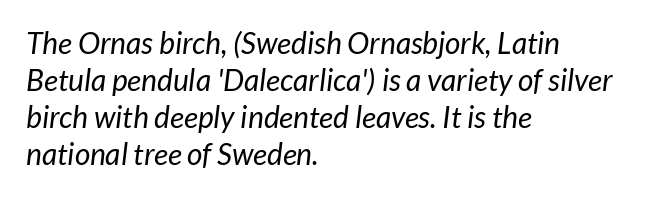
Q: Is the text bold? A: No.
Q: Is the typeface a serif or a sans-serif typeface? A: Sans-serif.
Q: Is the text underlined? A: No.
Q: How is the paragraph aligned? A: Left-aligned.
Q: Is the spacing between letters normal or unusually wide? A: Normal.
Q: Width (condensed, normal, or wide)? A: Normal.
Q: Stroke contrast? A: Low.
Q: x-height? A: Medium.
Q: Monospaced? A: No.
